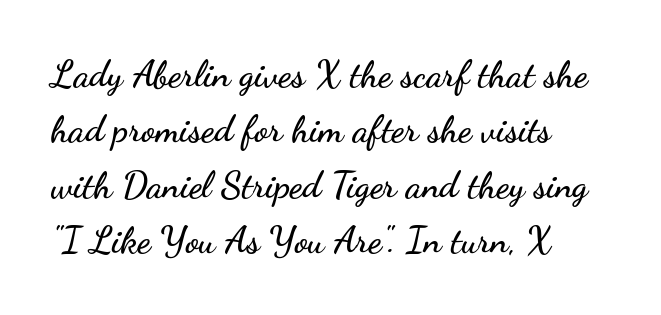
The image shows 37 px wide sans-serif type; set left-aligned, normal line spacing (1.5x), normal letter spacing, not underlined; low stroke contrast and a small x-height.
